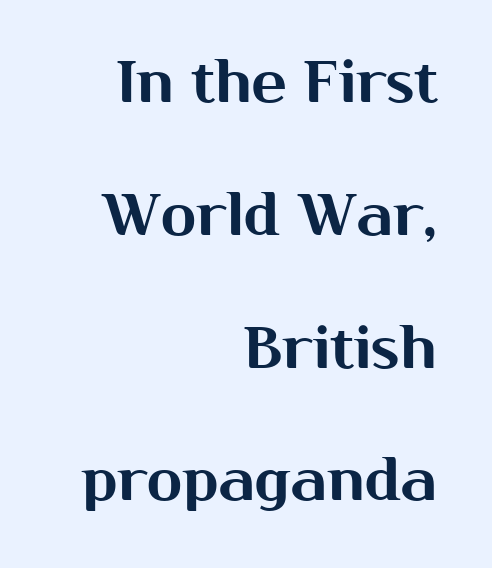
Q: Is the text italic (slanted)? A: No, it is upright.
Q: Is the typeface a serif or a sans-serif typeface? A: Sans-serif.
Q: Is the text underlined? A: No.
Q: How is the paragraph aligned? A: Right-aligned.
Q: Is the spacing between letters normal or unusually wide? A: Normal.
Q: Is the spacing between lines tight, normal or loose? A: Loose.
Q: Width (condensed, normal, or wide)? A: Normal.
Q: Stroke contrast? A: Medium.
Q: x-height? A: Medium.
Q: Monospaced? A: No.
